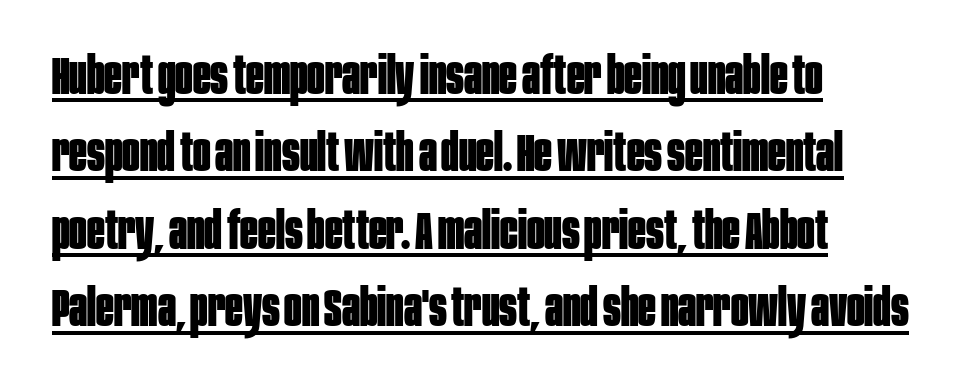
{"serif": "no", "italic": "no", "bold": "yes", "weight": "bold", "width": "condensed", "stroke_contrast": "low", "x_height": "large", "monospaced": "no", "underline": "yes", "align": "left", "line_spacing": "normal", "line_spacing_ratio": 1.49, "letter_spacing": "normal", "letter_spacing_em": 0.0, "glyph_px": 52}
